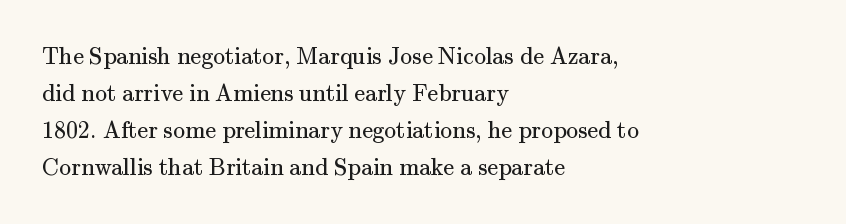
Q: Is the text bold? A: No.
Q: Is the text italic (slanted)? A: No, it is upright.
Q: Is the text underlined? A: No.
Q: How is the paragraph aligned? A: Left-aligned.
Q: Is the spacing between letters normal or unusually wide? A: Normal.
Q: Is the spacing between lines tight, normal or loose? A: Normal.
